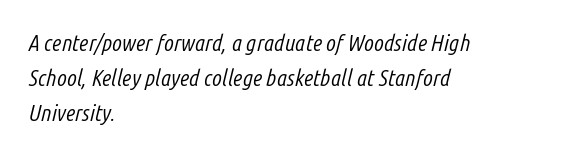
The image shows 23 px text type, italic (leaning right); set left-aligned, normal line spacing (1.52x), normal letter spacing, not underlined.
